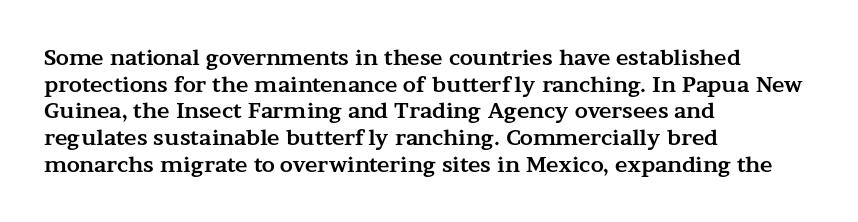
{"italic": "no", "bold": "yes", "underline": "no", "align": "left", "line_spacing": "normal", "line_spacing_ratio": 1.27, "letter_spacing": "normal", "letter_spacing_em": 0.0, "glyph_px": 21}
